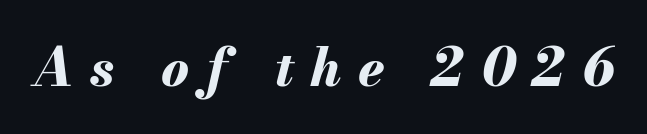
Notice how thick the strokes are: this is what a full bold looks like. Character widths vary here, with narrow letters taking less room than wide ones. Posture: slanted. The foot of each line stays bare and open.
